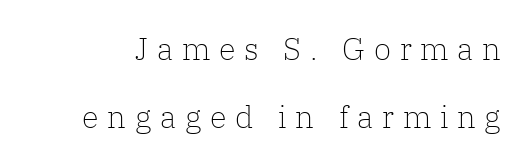
{"serif": "yes", "italic": "no", "bold": "no", "weight": "light", "width": "normal", "stroke_contrast": "low", "x_height": "medium", "monospaced": "no", "underline": "no", "line_spacing": "loose", "line_spacing_ratio": 2.18, "letter_spacing": "wide", "letter_spacing_em": 0.28, "glyph_px": 31}
